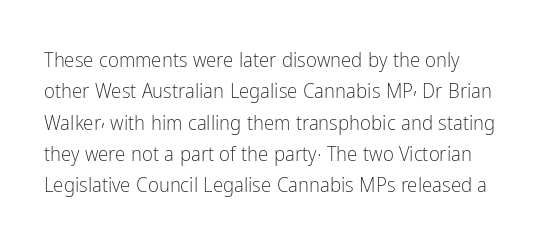
Ordinary non-slanted type is in use. Honestly, the row spacing looks completely unremarkable. These lines keep a tight, regular rhythm from letter to letter. These lines stack with their left ends in a neat column.
